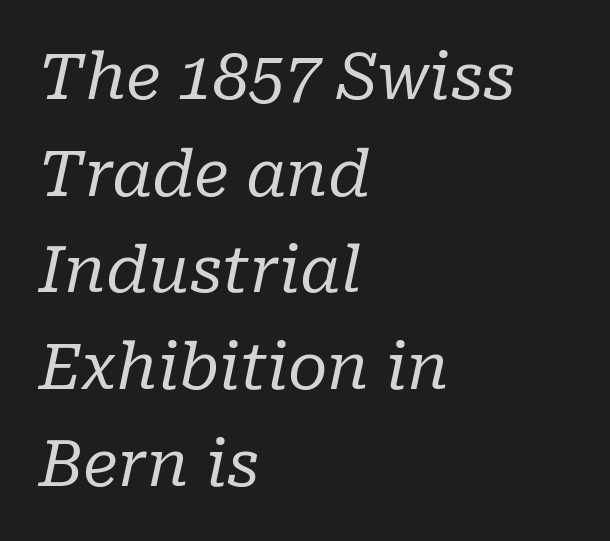
{"serif": "yes", "italic": "yes", "lean": "right", "slant_degrees": 10, "bold": "no", "weight": "regular", "width": "normal", "stroke_contrast": "low", "x_height": "medium", "monospaced": "no", "underline": "no", "align": "left", "line_spacing": "normal", "line_spacing_ratio": 1.51, "letter_spacing": "normal", "letter_spacing_em": 0.0, "glyph_px": 64}
